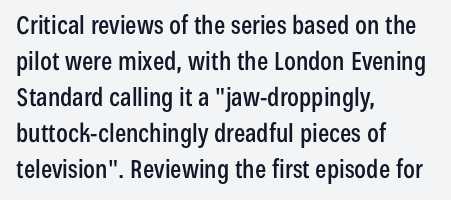
The image shows 25 px text type, upright; set left-aligned, normal line spacing (1.44x), normal letter spacing, not underlined.
